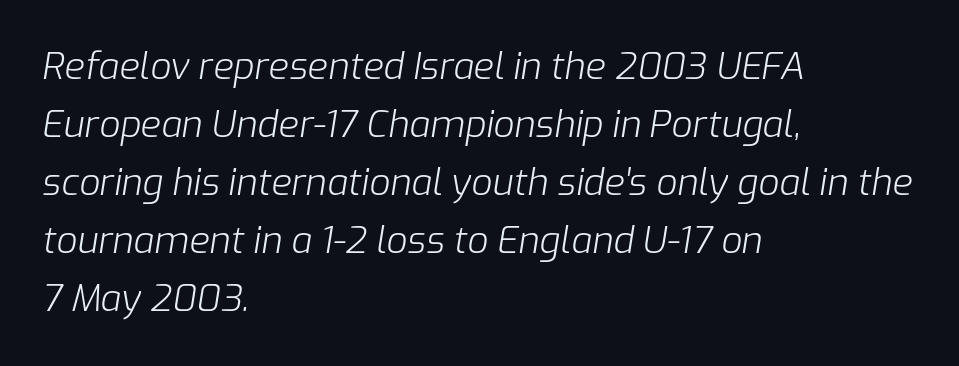
The image shows 37 px light type, italic (leaning right); set left-aligned, normal line spacing (1.57x), normal letter spacing, not underlined; low stroke contrast and a medium x-height.
